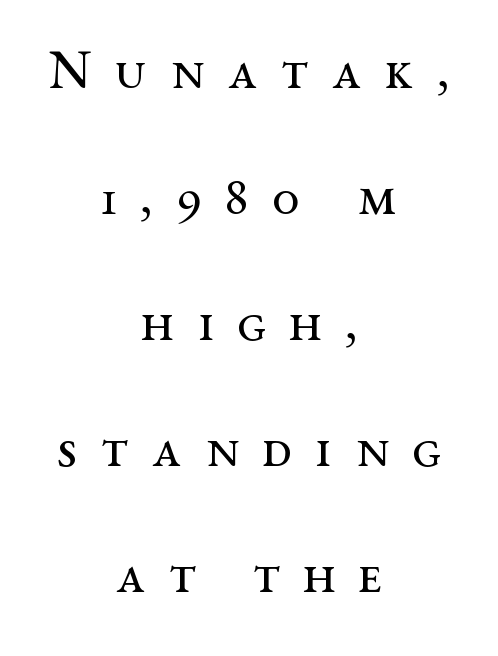
Weight class: somewhere from thin through regular. Students, note that the glyphs here are deliberately spaced far apart. This sample trades compactness for vertical openness between lines. The face used here is proportionally spaced, like ordinary book or web type. Does the lettering tilt? It doesn't — this is upright. The rendering positions every line midway between the sides.
